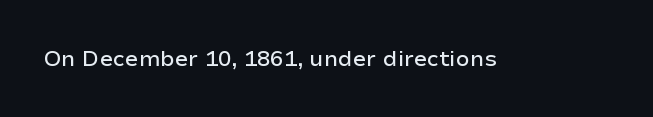
The image shows 22 px text type, upright; set normal letter spacing, not underlined.
